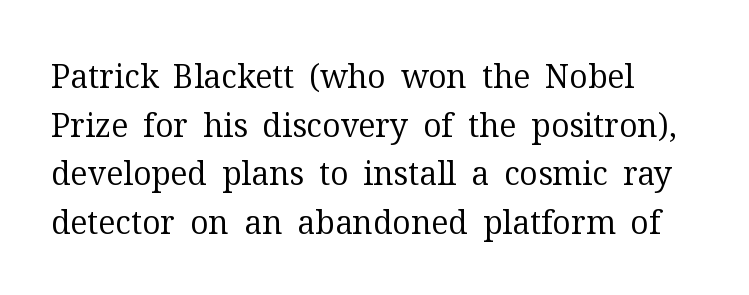
{"serif": "yes", "italic": "no", "bold": "no", "weight": "regular", "width": "normal", "stroke_contrast": "medium", "x_height": "medium", "monospaced": "no", "underline": "no", "line_spacing": "normal", "line_spacing_ratio": 1.52, "letter_spacing": "normal", "letter_spacing_em": 0.0, "glyph_px": 32}
